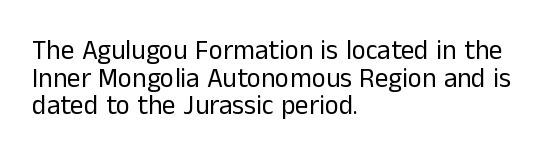
{"italic": "no", "bold": "no", "underline": "no", "align": "left", "line_spacing": "tight", "line_spacing_ratio": 1.02, "letter_spacing": "normal", "letter_spacing_em": 0.0, "glyph_px": 27}
